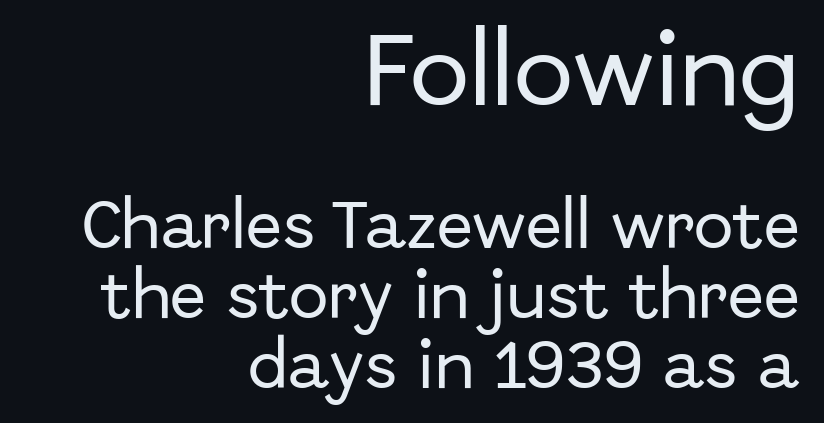
Q: Is the text italic (slanted)? A: No, it is upright.
Q: Is the typeface a serif or a sans-serif typeface? A: Sans-serif.
Q: Is the text underlined? A: No.
Q: How is the paragraph aligned? A: Right-aligned.
Q: Is the spacing between letters normal or unusually wide? A: Normal.
Q: Is the spacing between lines tight, normal or loose? A: Normal.
Q: Which block of text is set in a larger size, the first (top) or the second (bottom)? A: The first (top) one.
Q: Width (condensed, normal, or wide)? A: Normal.
Q: Stroke contrast? A: Low.
Q: x-height? A: Medium.
Q: Monospaced? A: No.
